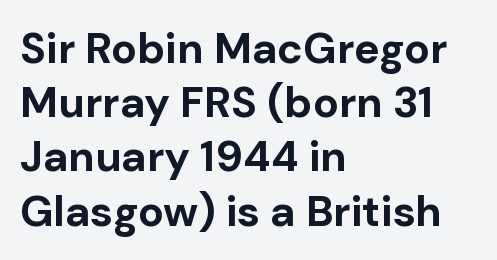
{"serif": "no", "italic": "no", "bold": "yes", "weight": "bold", "width": "normal", "stroke_contrast": "low", "x_height": "medium", "monospaced": "no", "underline": "no", "align": "left", "line_spacing": "normal", "line_spacing_ratio": 1.26, "letter_spacing": "normal", "letter_spacing_em": 0.0, "glyph_px": 43}
